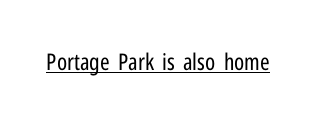
The image shows 23 px text type, upright; set normal letter spacing, underlined.
